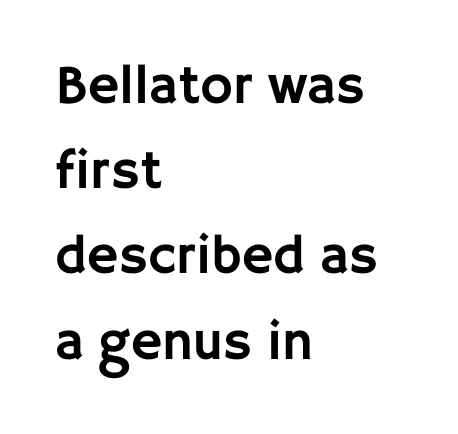
Q: Is the text italic (slanted)? A: No, it is upright.
Q: Is the typeface a serif or a sans-serif typeface? A: Sans-serif.
Q: Is the text underlined? A: No.
Q: How is the paragraph aligned? A: Left-aligned.
Q: Is the spacing between letters normal or unusually wide? A: Normal.
Q: Is the spacing between lines tight, normal or loose? A: Normal.
Q: Width (condensed, normal, or wide)? A: Normal.
Q: Stroke contrast? A: Low.
Q: x-height? A: Large.
Q: Monospaced? A: No.
